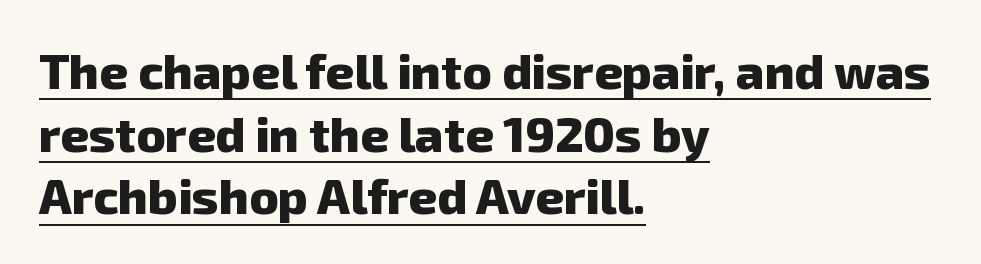
Q: Is the text bold? A: Yes.
Q: Is the typeface a serif or a sans-serif typeface? A: Sans-serif.
Q: Is the text underlined? A: Yes.
Q: How is the paragraph aligned? A: Left-aligned.
Q: Is the spacing between letters normal or unusually wide? A: Normal.
Q: Is the spacing between lines tight, normal or loose? A: Normal.
Q: Width (condensed, normal, or wide)? A: Normal.
Q: Stroke contrast? A: Low.
Q: x-height? A: Medium.
Q: Monospaced? A: No.
